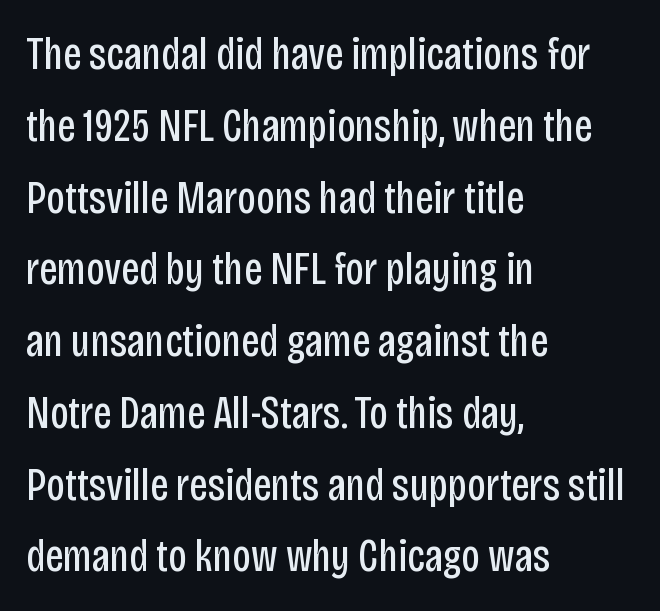
{"serif": "no", "italic": "no", "bold": "no", "weight": "regular", "width": "condensed", "stroke_contrast": "low", "x_height": "large", "monospaced": "no", "underline": "no", "align": "left", "line_spacing": "normal", "line_spacing_ratio": 1.56, "letter_spacing": "normal", "letter_spacing_em": 0.0, "glyph_px": 46}
